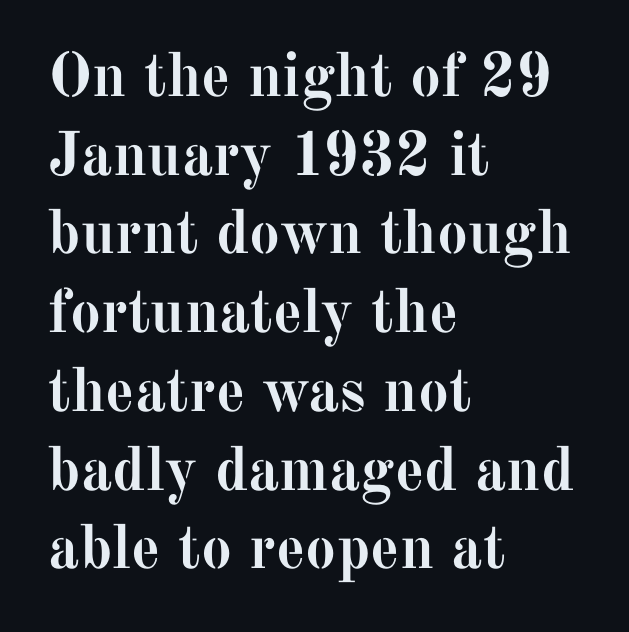
Q: Is the text bold? A: Yes.
Q: Is the text italic (slanted)? A: No, it is upright.
Q: Is the typeface a serif or a sans-serif typeface? A: Serif.
Q: Is the text underlined? A: No.
Q: How is the paragraph aligned? A: Left-aligned.
Q: Is the spacing between letters normal or unusually wide? A: Normal.
Q: Is the spacing between lines tight, normal or loose? A: Normal.
Q: Width (condensed, normal, or wide)? A: Normal.
Q: Stroke contrast? A: Medium.
Q: x-height? A: Medium.
Q: Monospaced? A: No.
